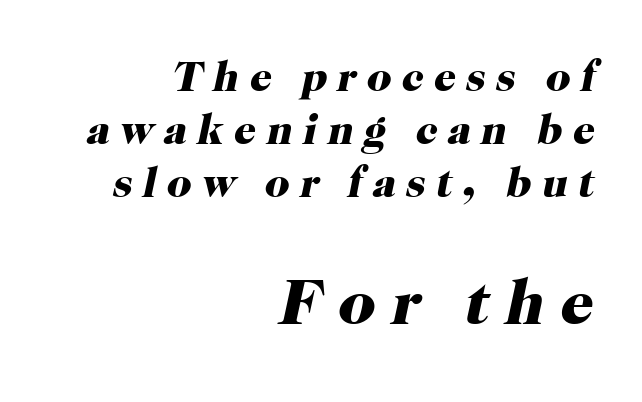
A typesetter would call this proportional, since set widths differ per character. The face used here appears at its bigger size in the lower chunk. An italicized treatment has been applied to the whole sample. Teacher's note: observe the even right margin — that is flush-right alignment. What stands out about the letter spacing? Its width — letters are far apart. The glyphs in this specimen are seriffed.
